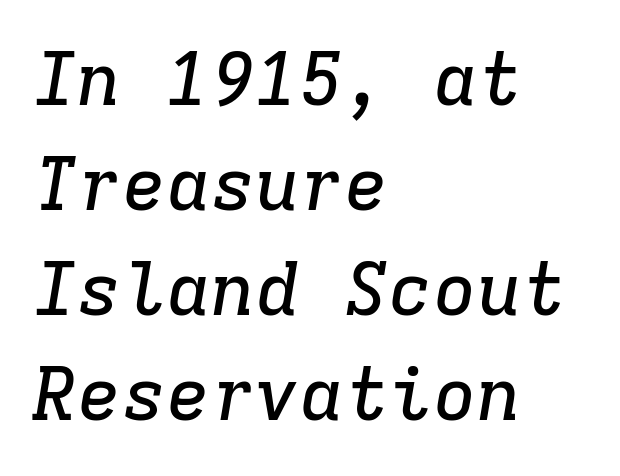
Q: Is the text italic (slanted)? A: Yes, it leans right by about 9 degrees.
Q: Is the typeface a serif or a sans-serif typeface? A: Serif.
Q: Is the text underlined? A: No.
Q: How is the paragraph aligned? A: Left-aligned.
Q: Is the spacing between letters normal or unusually wide? A: Normal.
Q: Is the spacing between lines tight, normal or loose? A: Normal.
Q: Width (condensed, normal, or wide)? A: Normal.
Q: Stroke contrast? A: Low.
Q: x-height? A: Medium.
Q: Monospaced? A: Yes.
